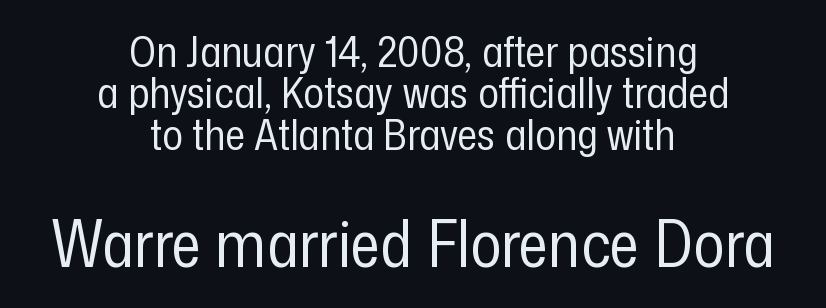
{"serif": "no", "italic": "no", "bold": "no", "weight": "regular", "width": "condensed", "stroke_contrast": "low", "x_height": "medium", "monospaced": "no", "underline": "no", "align": "center", "line_spacing": "tight", "line_spacing_ratio": 0.96, "letter_spacing": "normal", "letter_spacing_em": 0.0, "larger_block": "second", "size_ratio": 1.51, "glyph_px": 65}
